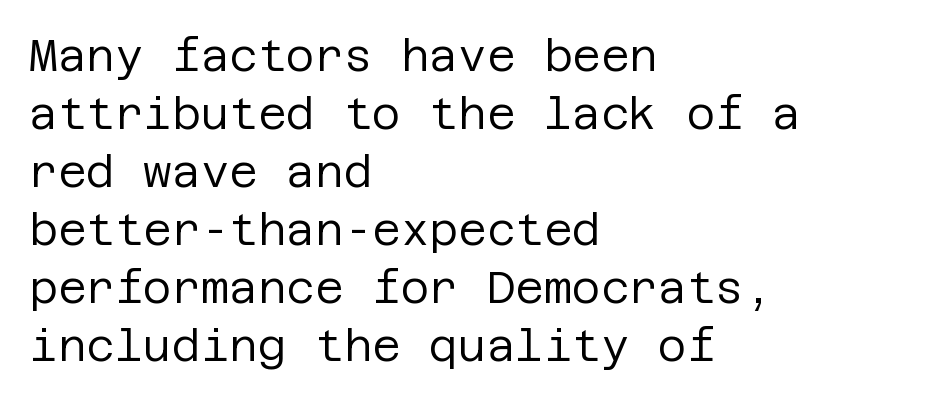
The image shows 44 px regular-weight sans-serif type, upright; set left-aligned, normal line spacing (1.32x), normal letter spacing, not underlined; low stroke contrast and a large x-height.
